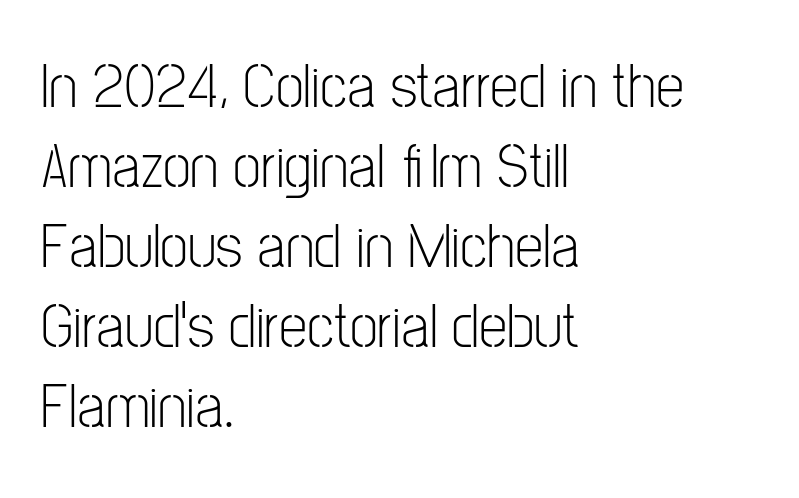
Stroke mass is kept to a normal reading level or below. There is no visible air inserted between adjacent glyphs. The face used here is proportionally spaced, like ordinary book or web type. Type style note: lacks serifs. Nobody drew a line under any word here. The text block is weighted toward the left margin, trailing off unevenly rightward.
